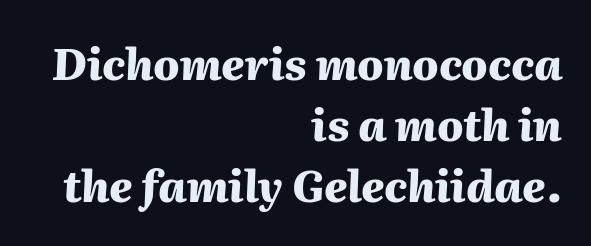
Compared with a flush-left layout, this one pins lines to the opposite, right side. No word sits above an underline. The typography opts for an oblique posture over an upright one. Varying glyph widths throughout — classic text-font behaviour.
